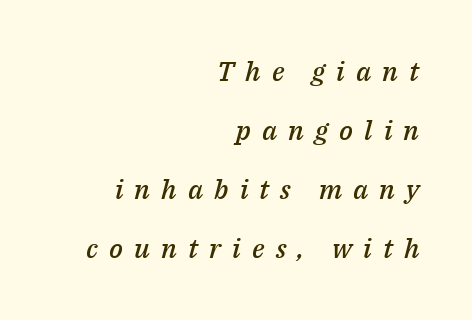
Q: Is the text bold? A: Semi-bold.
Q: Is the text italic (slanted)? A: Yes, it leans right by about 14 degrees.
Q: Is the text underlined? A: No.
Q: How is the paragraph aligned? A: Right-aligned.
Q: Is the spacing between letters normal or unusually wide? A: Unusually wide.
Q: Is the spacing between lines tight, normal or loose? A: Loose.
